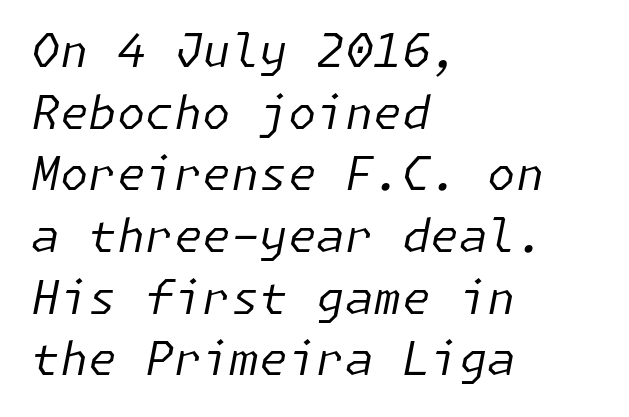
The image shows 46 px regular-weight type, italic (leaning right); set left-aligned, normal line spacing (1.34x), normal letter spacing, not underlined; low stroke contrast and a medium x-height.
